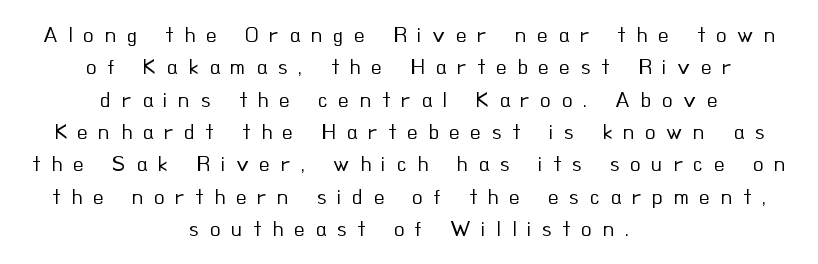
{"italic": "no", "bold": "no", "underline": "no", "align": "center", "line_spacing": "normal", "line_spacing_ratio": 1.47, "letter_spacing": "wide", "letter_spacing_em": 0.48, "glyph_px": 22}
